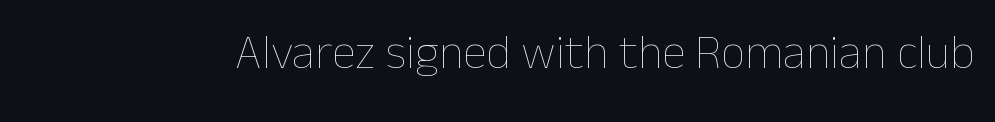
Inter-character spacing is left at the font's built-in metrics. Descenders are the only things crossing below the line. Every stem runs plumb, perpendicular to the baseline. The font sits on the lighter half of the weight spectrum, regular included.
